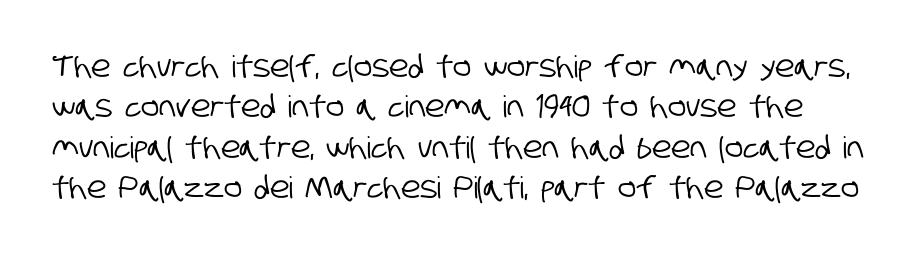
Look at the bottom of the vertical strokes: they stop flat, with no serifs. Horizontal bands of white between lines are of average thickness. This sample has the flowing, uneven cadence of proportional lettering. Type without underlining. Is the letter spacing exaggerated? No — it looks like the ordinary default.
